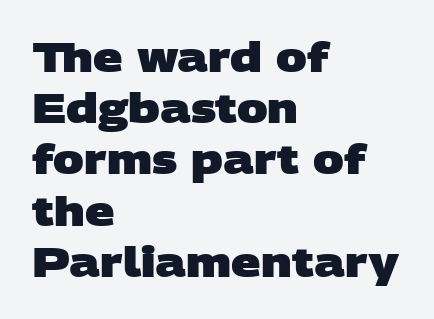
Q: Is the text bold? A: Yes.
Q: Is the typeface a serif or a sans-serif typeface? A: Sans-serif.
Q: Is the text underlined? A: No.
Q: How is the paragraph aligned? A: Left-aligned.
Q: Is the spacing between letters normal or unusually wide? A: Normal.
Q: Is the spacing between lines tight, normal or loose? A: Normal.
Q: Width (condensed, normal, or wide)? A: Wide.
Q: Stroke contrast? A: Low.
Q: x-height? A: Large.
Q: Monospaced? A: No.
